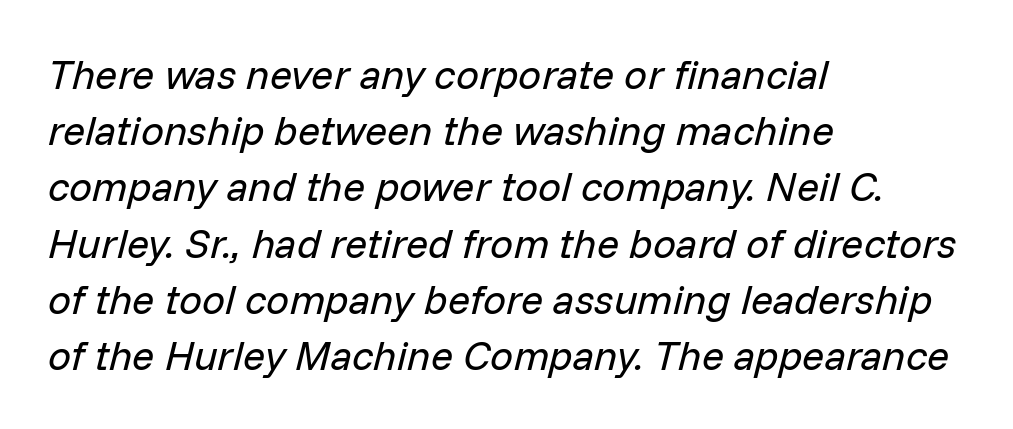
The image shows 41 px regular-weight type, italic (leaning right); set left-aligned, normal line spacing (1.37x), normal letter spacing, not underlined; low stroke contrast and a medium x-height.
